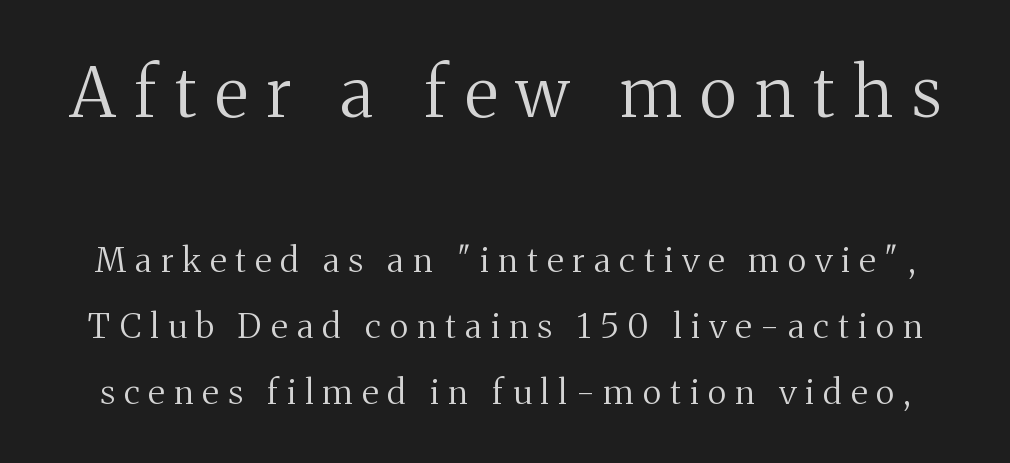
Q: Is the text bold? A: No.
Q: Is the text italic (slanted)? A: No, it is upright.
Q: Is the typeface a serif or a sans-serif typeface? A: Serif.
Q: Is the text underlined? A: No.
Q: Is the spacing between letters normal or unusually wide? A: Unusually wide.
Q: Is the spacing between lines tight, normal or loose? A: Loose.
Q: Which block of text is set in a larger size, the first (top) or the second (bottom)? A: The first (top) one.
Q: Width (condensed, normal, or wide)? A: Normal.
Q: Stroke contrast? A: Medium.
Q: x-height? A: Medium.
Q: Monospaced? A: No.
